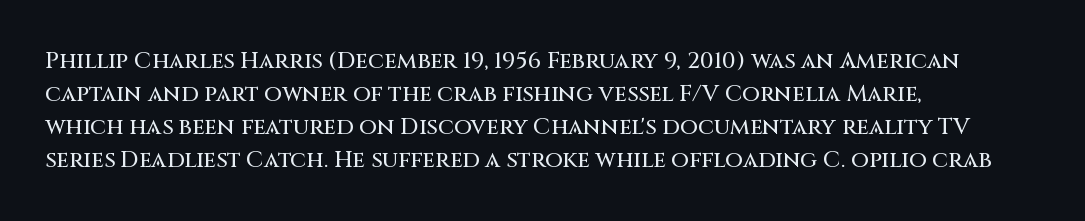
The image shows 23 px text type, upright; set left-aligned, normal line spacing (1.43x), normal letter spacing, not underlined.
